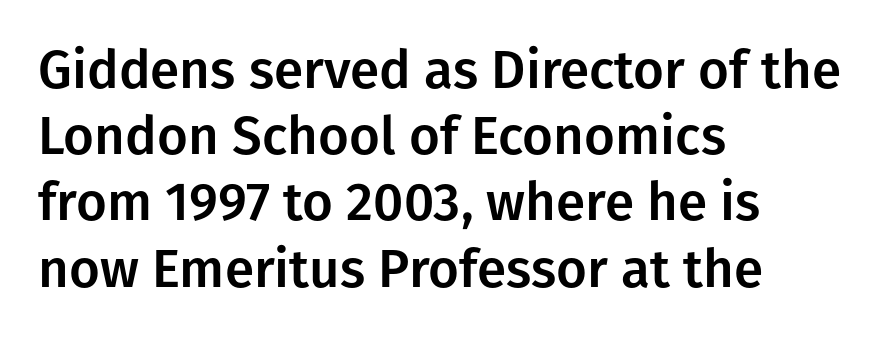
Q: Is the text italic (slanted)? A: No, it is upright.
Q: Is the typeface a serif or a sans-serif typeface? A: Sans-serif.
Q: Is the text underlined? A: No.
Q: How is the paragraph aligned? A: Left-aligned.
Q: Is the spacing between letters normal or unusually wide? A: Normal.
Q: Is the spacing between lines tight, normal or loose? A: Normal.
Q: Width (condensed, normal, or wide)? A: Normal.
Q: Stroke contrast? A: Low.
Q: x-height? A: Medium.
Q: Monospaced? A: No.
